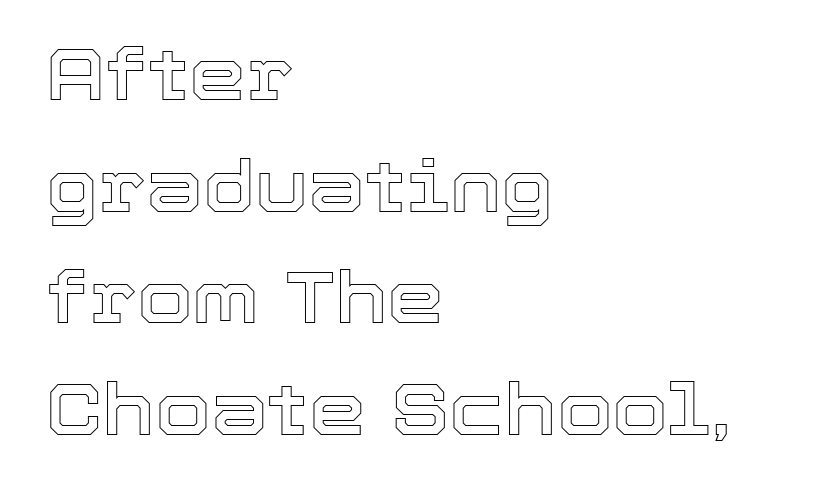
The image shows 72 px text type, upright; set left-aligned, normal line spacing (1.55x), normal letter spacing, not underlined; a medium x-height.
